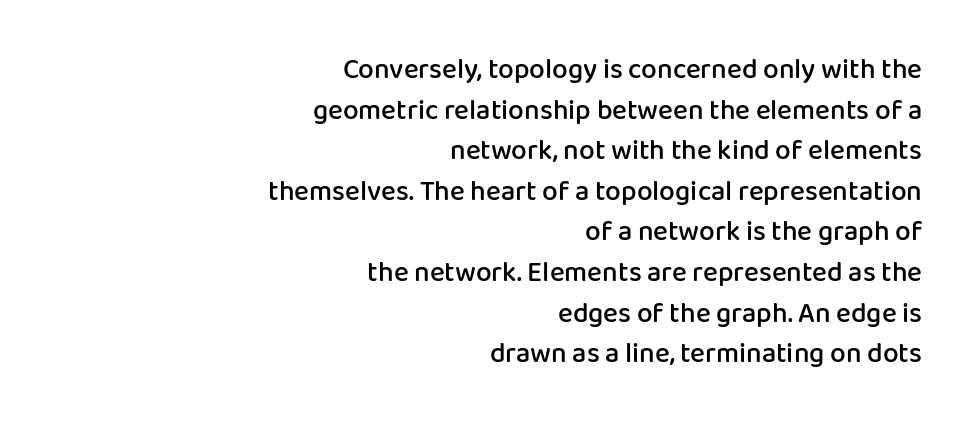
Q: Is the text bold? A: Semi-bold.
Q: Is the text italic (slanted)? A: No, it is upright.
Q: Is the typeface a serif or a sans-serif typeface? A: Sans-serif.
Q: Is the text underlined? A: No.
Q: How is the paragraph aligned? A: Right-aligned.
Q: Is the spacing between letters normal or unusually wide? A: Normal.
Q: Is the spacing between lines tight, normal or loose? A: Normal.
Q: Width (condensed, normal, or wide)? A: Normal.
Q: Stroke contrast? A: Low.
Q: x-height? A: Medium.
Q: Monospaced? A: No.
